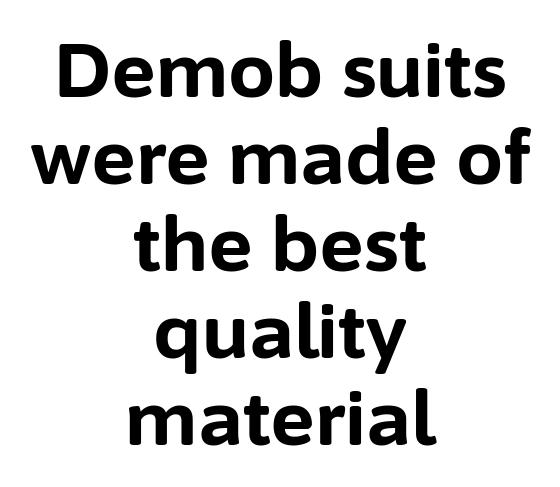
The image shows 75 px bold sans-serif type, upright; set centered, line spacing 1.16x, normal letter spacing, not underlined; low stroke contrast and a medium x-height.
